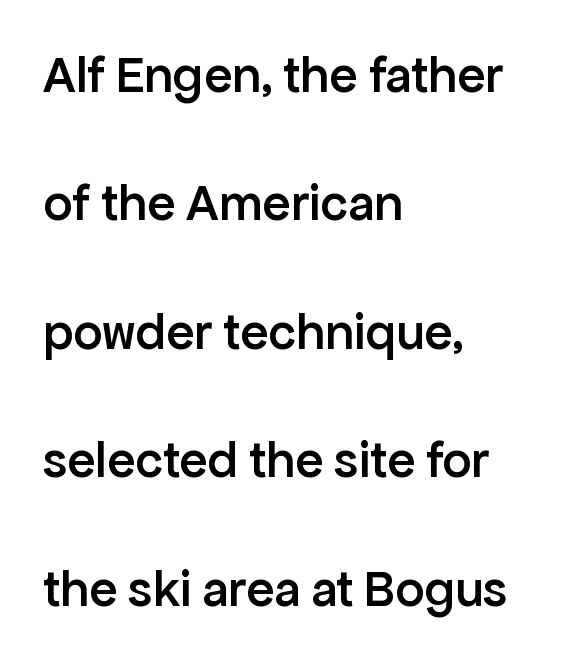
{"serif": "no", "italic": "no", "bold": "semi", "weight": "semibold", "width": "normal", "stroke_contrast": "low", "x_height": "medium", "monospaced": "no", "underline": "no", "align": "left", "line_spacing": "loose", "line_spacing_ratio": 2.47, "letter_spacing": "normal", "letter_spacing_em": 0.0, "glyph_px": 52}
